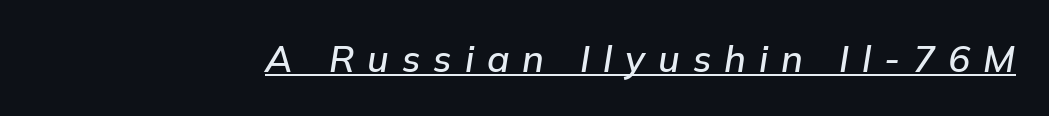
{"italic": "yes", "lean": "right", "slant_degrees": 9, "width": "normal", "stroke_contrast": "low", "x_height": "medium", "monospaced": "no", "underline": "yes", "letter_spacing": "wide", "letter_spacing_em": 0.35, "glyph_px": 37}
